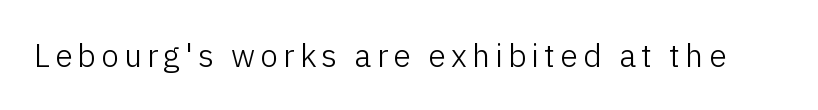
The image shows 32 px light sans-serif type, upright; set not underlined; low stroke contrast and a medium x-height.
